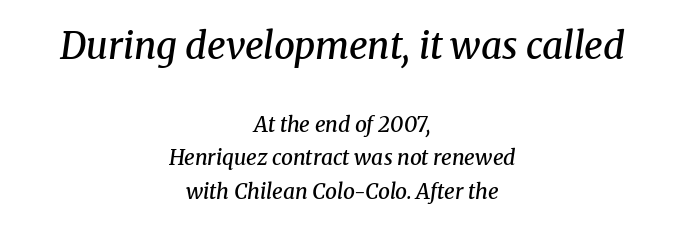
{"serif": "yes", "italic": "yes", "lean": "right", "slant_degrees": 8, "bold": "semi", "weight": "semibold", "width": "normal", "stroke_contrast": "medium", "x_height": "medium", "monospaced": "no", "underline": "no", "align": "center", "line_spacing": "normal", "line_spacing_ratio": 1.6, "letter_spacing": "normal", "letter_spacing_em": 0.0, "larger_block": "first", "size_ratio": 1.76, "glyph_px": 37}
